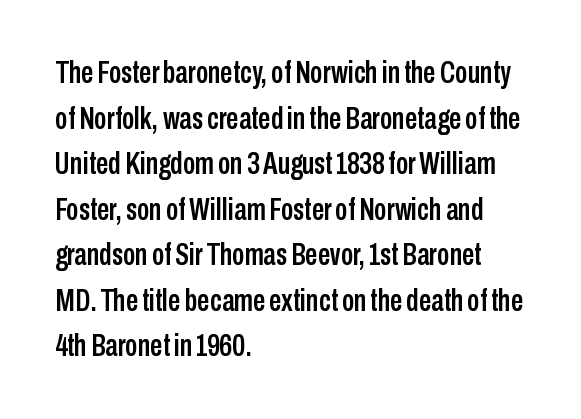
Q: Is the text italic (slanted)? A: No, it is upright.
Q: Is the typeface a serif or a sans-serif typeface? A: Sans-serif.
Q: Is the text underlined? A: No.
Q: How is the paragraph aligned? A: Left-aligned.
Q: Is the spacing between letters normal or unusually wide? A: Normal.
Q: Is the spacing between lines tight, normal or loose? A: Normal.
Q: Width (condensed, normal, or wide)? A: Condensed.
Q: Stroke contrast? A: Low.
Q: x-height? A: Medium.
Q: Monospaced? A: No.
